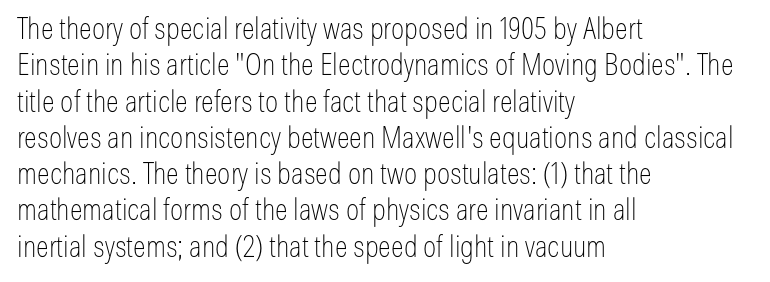
{"serif": "no", "italic": "no", "bold": "no", "weight": "thin", "width": "condensed", "stroke_contrast": "low", "x_height": "medium", "monospaced": "no", "underline": "no", "align": "left", "line_spacing_ratio": 1.21, "letter_spacing": "normal", "letter_spacing_em": 0.0, "glyph_px": 30}
